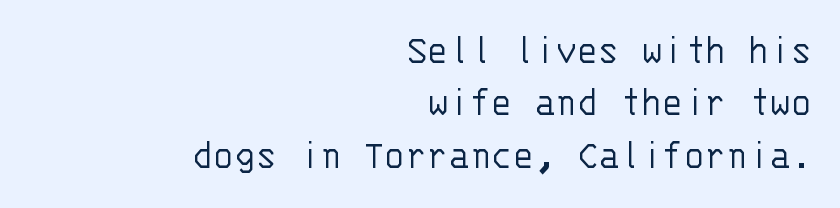
{"serif": "no", "italic": "no", "bold": "no", "weight": "light", "width": "normal", "stroke_contrast": "low", "x_height": "large", "monospaced": "yes", "underline": "no", "align": "right", "line_spacing_ratio": 1.19, "letter_spacing": "normal", "letter_spacing_em": 0.0, "glyph_px": 44}
